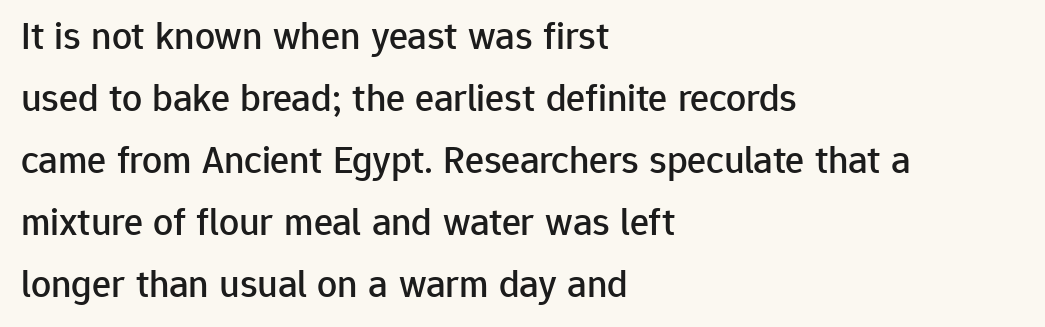
The image shows 40 px sans-serif type, upright; set left-aligned, normal line spacing (1.55x), normal letter spacing, not underlined; low stroke contrast and a medium x-height.
